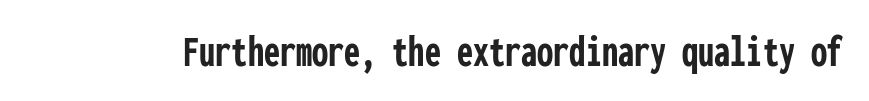
{"serif": "no", "italic": "no", "bold": "yes", "weight": "semibold", "width": "condensed", "stroke_contrast": "low", "x_height": "medium", "monospaced": "yes", "underline": "no", "letter_spacing": "normal", "letter_spacing_em": 0.0, "glyph_px": 46}
